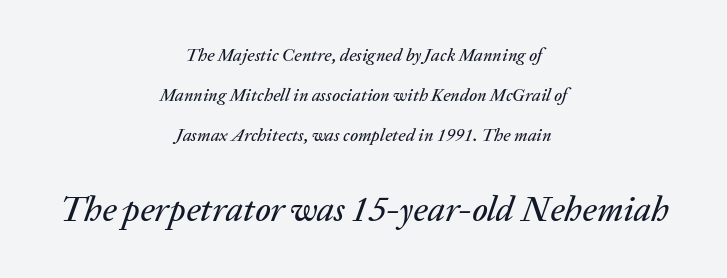
The image shows 35 px text type, italic (leaning right); set centered, loose line spacing (2.21x), normal letter spacing, not underlined; the second (bottom) block is 1.94x larger; low stroke contrast and a medium x-height.
